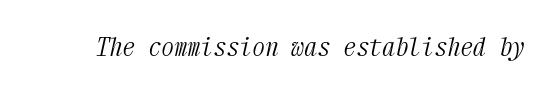
The image shows 26 px text type, italic (leaning right); set normal letter spacing, not underlined.
